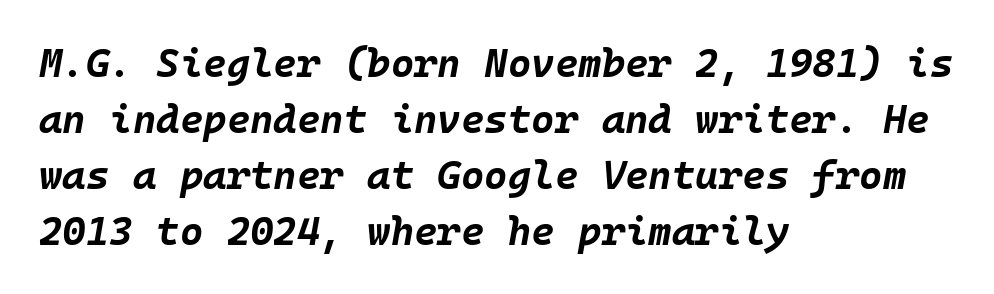
The foot of each line stays bare and open. Leading: standard. This sample uses an oblique cut, with every glyph tilted off the vertical. Nobody touched the tracking dial on this one. Each line starts at the same left margin while the right side varies. Strong, thick strokes mark this as bold type.
